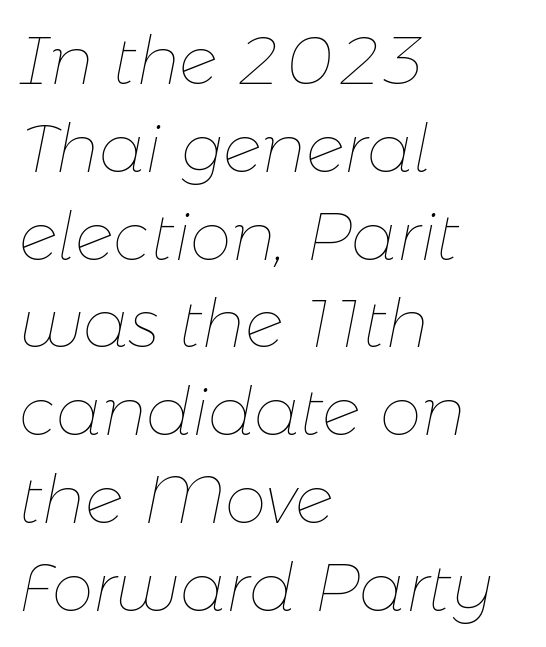
The image shows 67 px thin type, italic (leaning right); set left-aligned, normal line spacing (1.31x), normal letter spacing, not underlined; low stroke contrast and a medium x-height.
